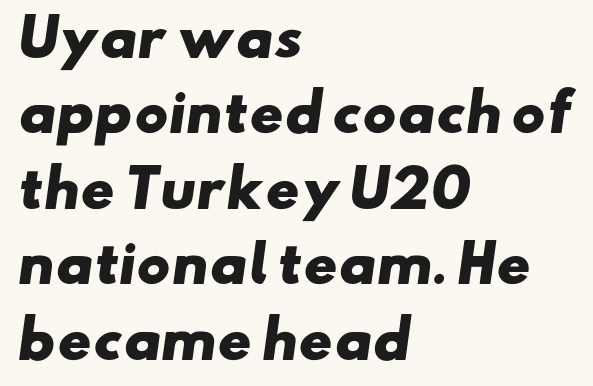
The image shows 51 px heavy, wide sans-serif type; set left-aligned, normal line spacing (1.48x), normal letter spacing, not underlined; low stroke contrast and a small x-height.
